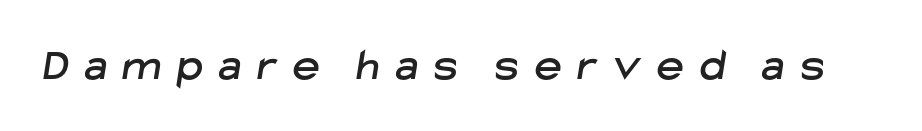
The letters advance in unequal steps, a hallmark of proportional type. These lines have a slow, spaced-out rhythm from letter to letter. Grotesque or geometric, the face here clearly has no serifs. Only glyphs here, with clear space below each row.
